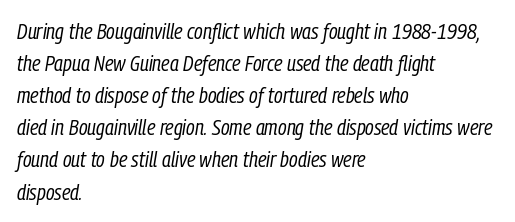
{"italic": "yes", "lean": "right", "slant_degrees": 9, "bold": "no", "underline": "no", "align": "left", "line_spacing": "normal", "line_spacing_ratio": 1.46, "letter_spacing": "normal", "letter_spacing_em": 0.0, "glyph_px": 22}
